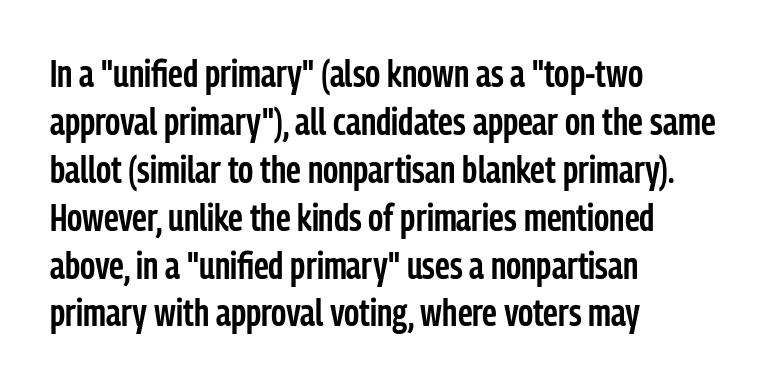
The image shows 38 px semibold, condensed sans-serif type, upright; set left-aligned, normal line spacing (1.26x), normal letter spacing, not underlined; low stroke contrast and a medium x-height.
